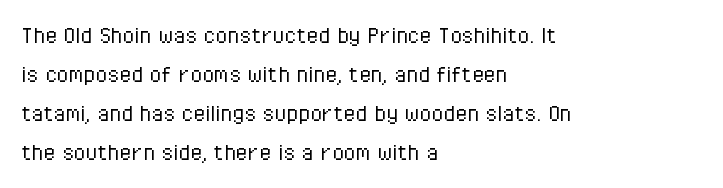
{"italic": "no", "bold": "no", "underline": "no", "align": "left", "line_spacing": "normal", "line_spacing_ratio": 1.45, "letter_spacing": "normal", "letter_spacing_em": 0.0, "glyph_px": 27}
